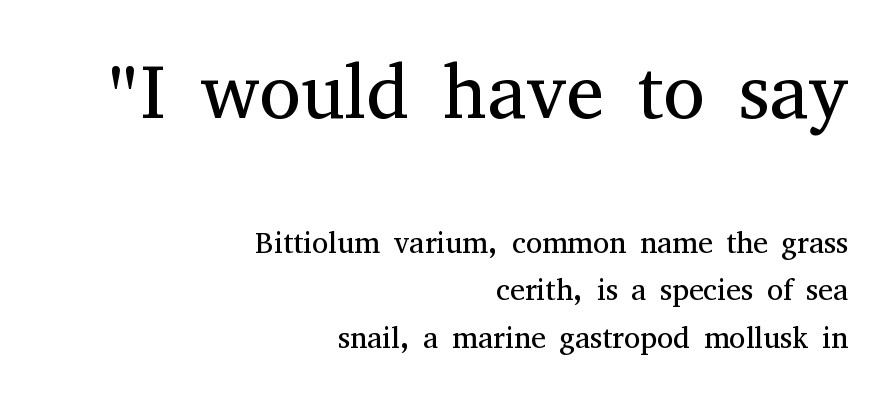
The image shows 76 px regular-weight serif type, upright; set right-aligned, normal line spacing (1.58x), normal letter spacing, not underlined; the first (top) block is 2.53x larger; medium stroke contrast and a medium x-height.
